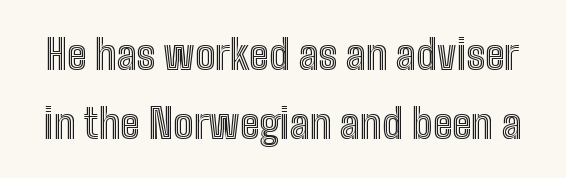
Q: Is the text italic (slanted)? A: No, it is upright.
Q: Is the text underlined? A: No.
Q: Is the spacing between letters normal or unusually wide? A: Normal.
Q: Width (condensed, normal, or wide)? A: Condensed.
Q: x-height? A: Medium.
Q: Monospaced? A: No.
